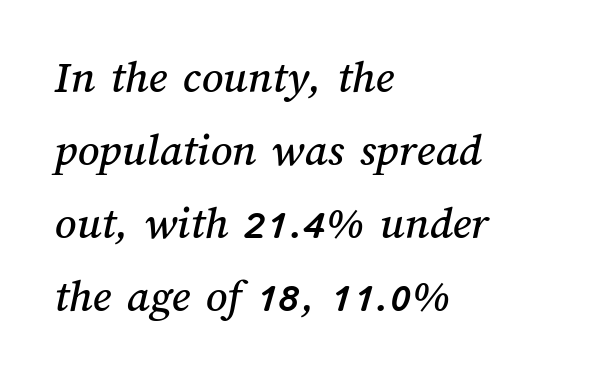
{"width": "normal", "stroke_contrast": "medium", "x_height": "medium", "monospaced": "no", "underline": "no", "align": "left", "line_spacing": "normal", "line_spacing_ratio": 1.55, "letter_spacing": "normal", "letter_spacing_em": 0.0, "glyph_px": 47}
